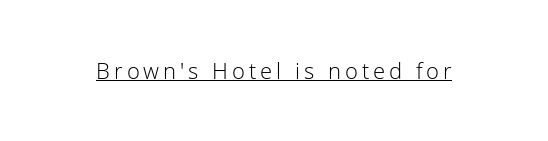
This sample uses an upright cut, with every glyph sitting square on the baseline. The face used here appears with an underline applied. Is the stroke heavy? The answer is a plain regular-or-lighter.
